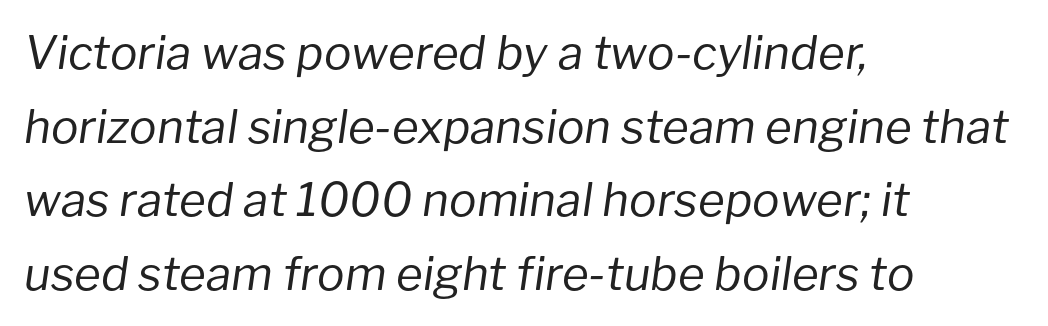
{"italic": "yes", "lean": "right", "slant_degrees": 8, "bold": "no", "weight": "regular", "width": "normal", "stroke_contrast": "low", "x_height": "medium", "monospaced": "no", "underline": "no", "align": "left", "line_spacing": "normal", "line_spacing_ratio": 1.6, "letter_spacing": "normal", "letter_spacing_em": 0.0, "glyph_px": 46}
